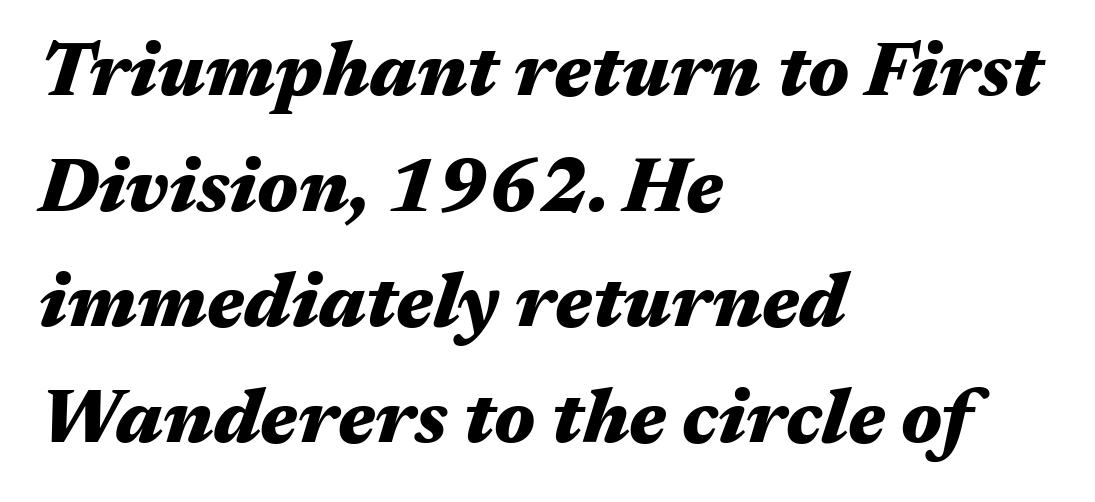
Q: Is the text bold? A: Yes.
Q: Is the text italic (slanted)? A: Yes, it leans right by about 17 degrees.
Q: Is the text underlined? A: No.
Q: How is the paragraph aligned? A: Left-aligned.
Q: Is the spacing between letters normal or unusually wide? A: Normal.
Q: Is the spacing between lines tight, normal or loose? A: Normal.
Q: Width (condensed, normal, or wide)? A: Wide.
Q: Stroke contrast? A: Medium.
Q: x-height? A: Medium.
Q: Monospaced? A: No.
